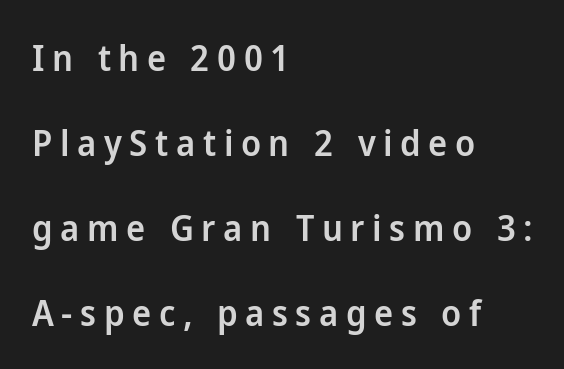
{"serif": "no", "italic": "no", "bold": "semi", "weight": "semibold", "width": "normal", "stroke_contrast": "low", "x_height": "medium", "monospaced": "no", "underline": "no", "align": "left", "line_spacing": "loose", "line_spacing_ratio": 2.36, "letter_spacing": "wide", "letter_spacing_em": 0.21, "glyph_px": 36}
